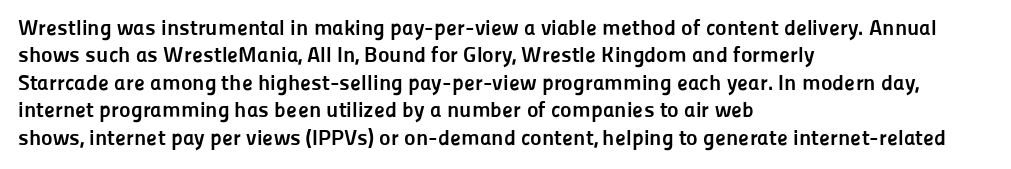
{"italic": "no", "bold": "yes", "underline": "no", "align": "left", "line_spacing": "normal", "line_spacing_ratio": 1.25, "letter_spacing": "normal", "letter_spacing_em": 0.0, "glyph_px": 22}
